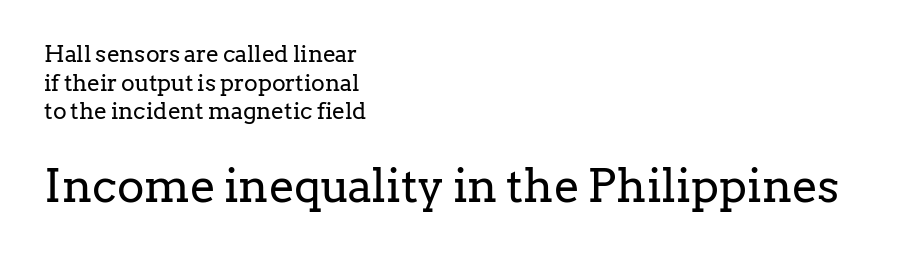
{"serif": "yes", "italic": "no", "bold": "no", "weight": "regular", "width": "normal", "stroke_contrast": "low", "x_height": "medium", "monospaced": "no", "underline": "no", "align": "left", "line_spacing": "normal", "line_spacing_ratio": 1.25, "letter_spacing": "normal", "letter_spacing_em": 0.0, "larger_block": "second", "size_ratio": 2.0, "glyph_px": 46}
